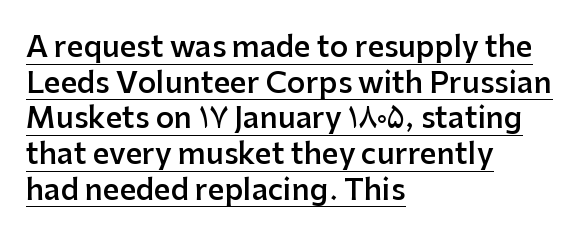
Q: Is the text bold? A: Semi-bold.
Q: Is the text italic (slanted)? A: No, it is upright.
Q: Is the typeface a serif or a sans-serif typeface? A: Sans-serif.
Q: Is the text underlined? A: Yes.
Q: How is the paragraph aligned? A: Left-aligned.
Q: Is the spacing between letters normal or unusually wide? A: Normal.
Q: Width (condensed, normal, or wide)? A: Normal.
Q: Stroke contrast? A: Low.
Q: x-height? A: Medium.
Q: Monospaced? A: No.
